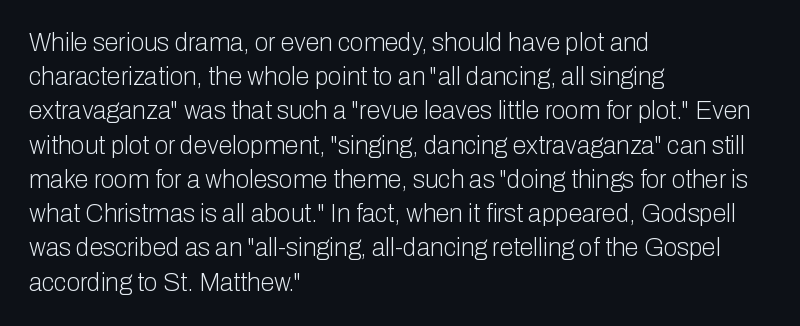
{"italic": "no", "bold": "no", "underline": "no", "align": "left", "line_spacing": "normal", "line_spacing_ratio": 1.37, "letter_spacing": "normal", "letter_spacing_em": 0.0, "glyph_px": 25}
